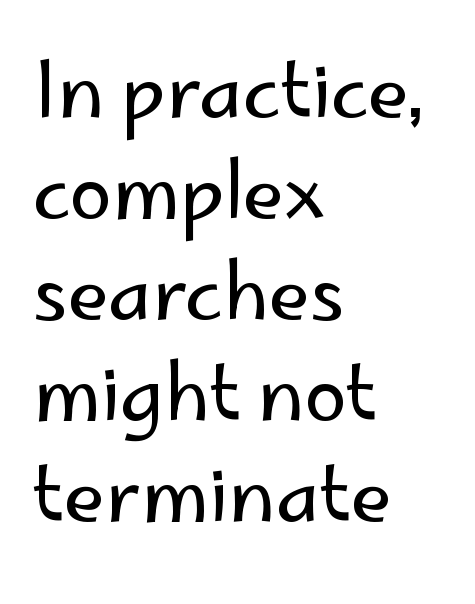
{"serif": "no", "italic": "no", "bold": "no", "weight": "regular", "width": "normal", "stroke_contrast": "low", "x_height": "small", "monospaced": "no", "underline": "no", "align": "left", "line_spacing": "normal", "line_spacing_ratio": 1.33, "letter_spacing": "normal", "letter_spacing_em": 0.0, "glyph_px": 76}
